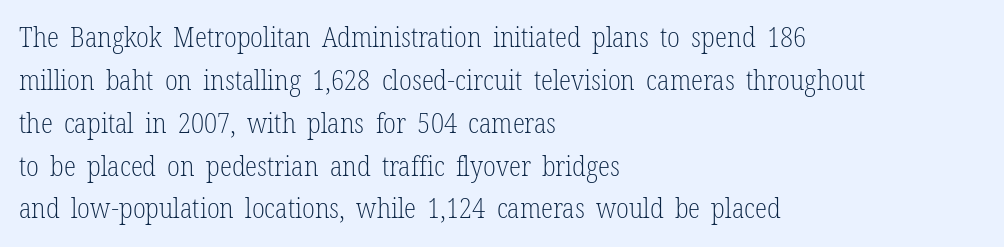
Q: Is the text bold? A: No.
Q: Is the text italic (slanted)? A: No, it is upright.
Q: Is the typeface a serif or a sans-serif typeface? A: Serif.
Q: Is the text underlined? A: No.
Q: How is the paragraph aligned? A: Left-aligned.
Q: Is the spacing between letters normal or unusually wide? A: Normal.
Q: Is the spacing between lines tight, normal or loose? A: Normal.
Q: Width (condensed, normal, or wide)? A: Condensed.
Q: Stroke contrast? A: Low.
Q: x-height? A: Medium.
Q: Monospaced? A: No.
